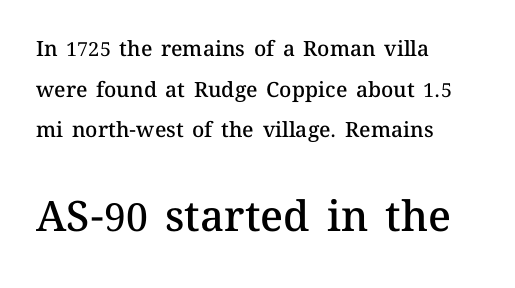
Q: Is the text bold? A: Semi-bold.
Q: Is the text italic (slanted)? A: No, it is upright.
Q: Is the text underlined? A: No.
Q: How is the paragraph aligned? A: Left-aligned.
Q: Is the spacing between letters normal or unusually wide? A: Normal.
Q: Is the spacing between lines tight, normal or loose? A: Loose.
Q: Which block of text is set in a larger size, the first (top) or the second (bottom)? A: The second (bottom) one.
Q: Width (condensed, normal, or wide)? A: Normal.
Q: Stroke contrast? A: Medium.
Q: x-height? A: Medium.
Q: Monospaced? A: No.
